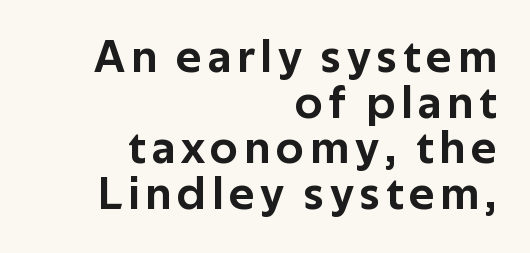
{"serif": "no", "italic": "no", "width": "normal", "stroke_contrast": "low", "x_height": "medium", "monospaced": "no", "underline": "no", "align": "right", "line_spacing": "tight", "line_spacing_ratio": 0.97, "glyph_px": 47}
